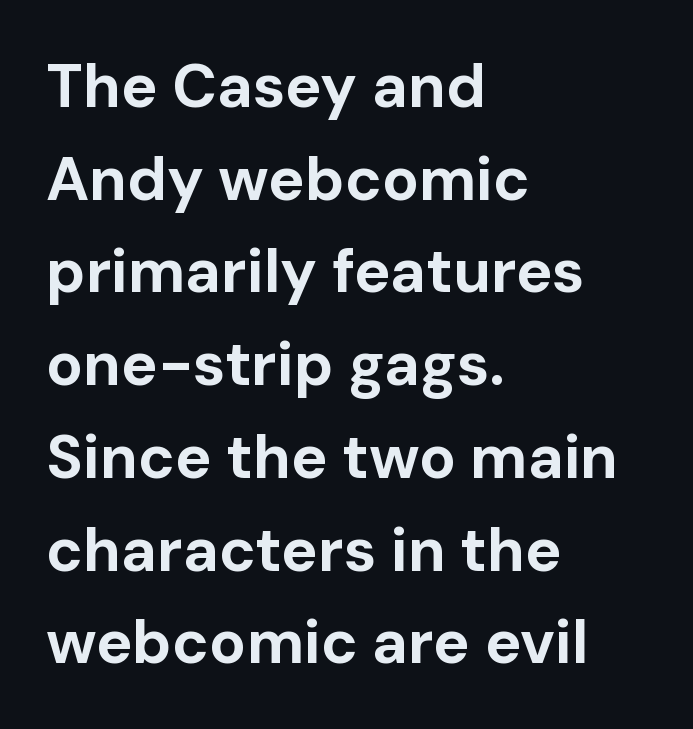
Q: Is the text bold? A: Yes.
Q: Is the text italic (slanted)? A: No, it is upright.
Q: Is the typeface a serif or a sans-serif typeface? A: Sans-serif.
Q: Is the text underlined? A: No.
Q: How is the paragraph aligned? A: Left-aligned.
Q: Is the spacing between letters normal or unusually wide? A: Normal.
Q: Is the spacing between lines tight, normal or loose? A: Normal.
Q: Width (condensed, normal, or wide)? A: Normal.
Q: Stroke contrast? A: Low.
Q: x-height? A: Medium.
Q: Monospaced? A: No.
